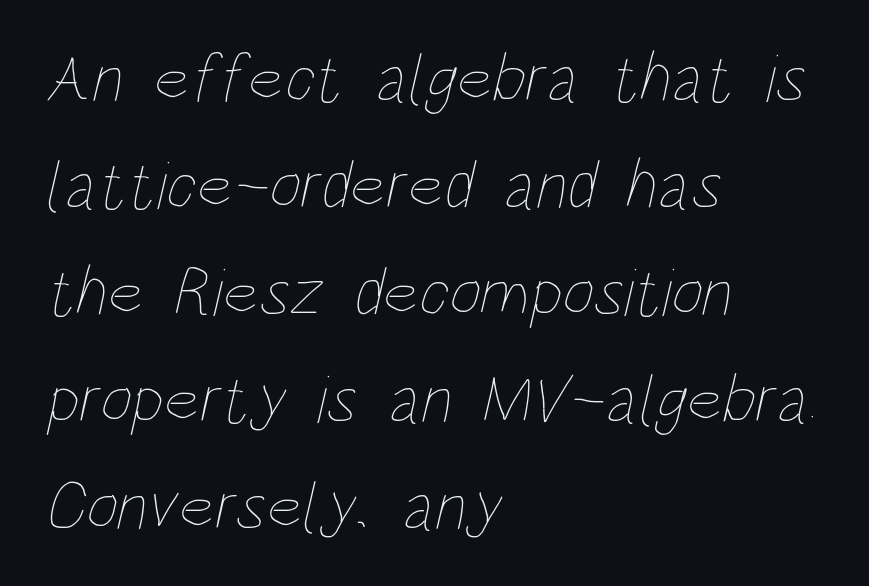
The image shows 69 px thin, condensed type; set left-aligned, normal line spacing (1.55x), normal letter spacing, not underlined; low stroke contrast and a large x-height.
